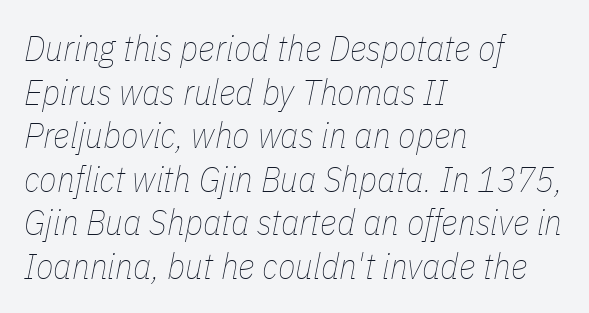
The image shows 36 px thin, condensed type, italic (leaning right); set left-aligned, line spacing 1.21x, normal letter spacing, not underlined; low stroke contrast and a medium x-height.
